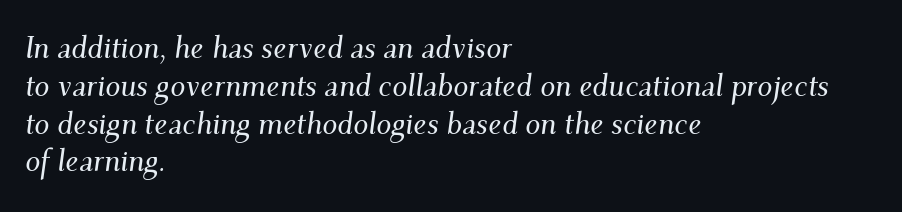
In CSS terms this would be text-align: left. The passage shown stacks its lines at a standard gap. If you drew a line through each stem, it would be angled. Clear beneath every line of the passage. These lines are composed in type with serifs. Here the glyphs are tracked normally, forming tight word shapes.
